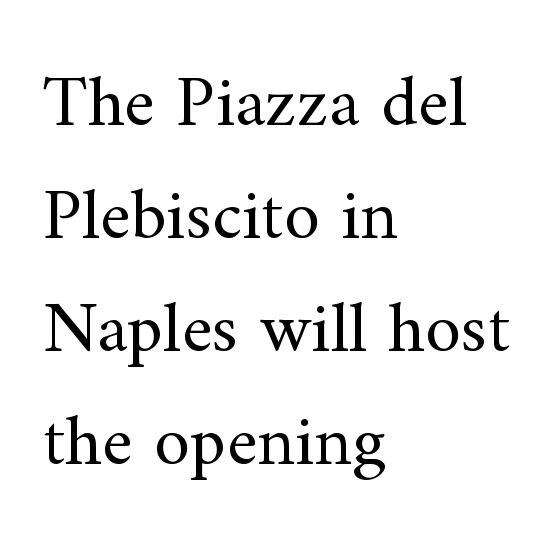
The image shows 73 px regular-weight serif type, upright; set left-aligned, normal line spacing (1.55x), normal letter spacing, not underlined; medium stroke contrast and a small x-height.
